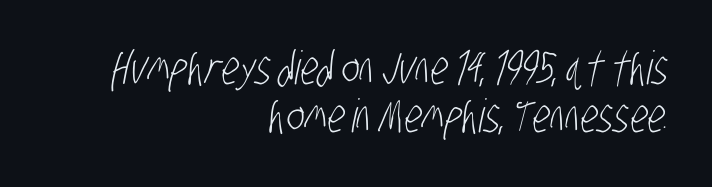
{"serif": "no", "bold": "no", "weight": "light", "width": "condensed", "stroke_contrast": "low", "x_height": "large", "monospaced": "no", "underline": "no", "align": "right", "line_spacing": "tight", "line_spacing_ratio": 1.04, "letter_spacing": "normal", "letter_spacing_em": 0.0, "glyph_px": 46}
